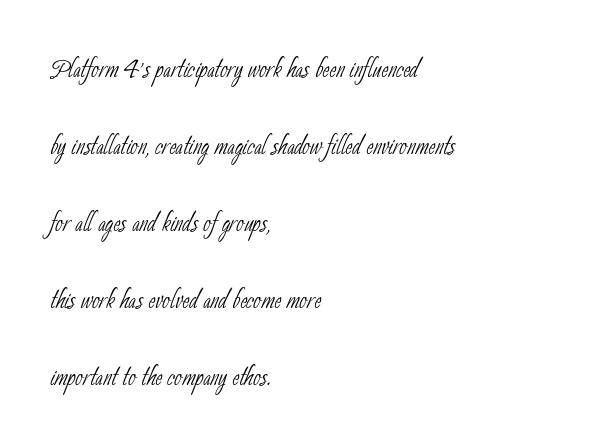
Q: Is the text bold? A: No.
Q: Is the typeface a serif or a sans-serif typeface? A: Sans-serif.
Q: Is the text underlined? A: No.
Q: How is the paragraph aligned? A: Left-aligned.
Q: Is the spacing between letters normal or unusually wide? A: Normal.
Q: Is the spacing between lines tight, normal or loose? A: Loose.
Q: Width (condensed, normal, or wide)? A: Condensed.
Q: Stroke contrast? A: Low.
Q: x-height? A: Small.
Q: Monospaced? A: No.
